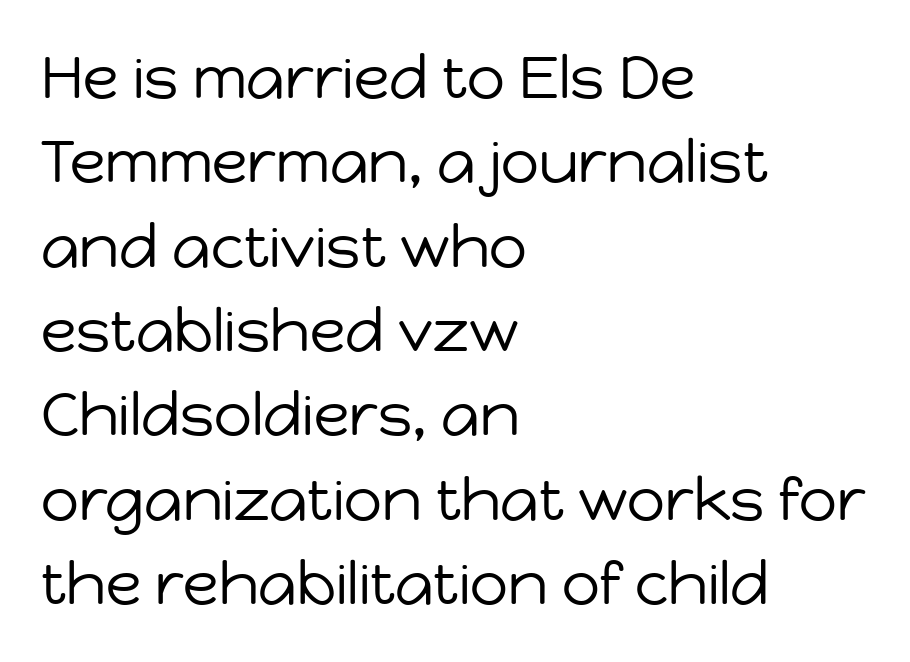
{"serif": "no", "italic": "no", "bold": "no", "weight": "regular", "width": "normal", "stroke_contrast": "low", "x_height": "medium", "monospaced": "no", "underline": "no", "align": "left", "line_spacing": "normal", "line_spacing_ratio": 1.43, "letter_spacing": "normal", "letter_spacing_em": 0.0, "glyph_px": 59}
